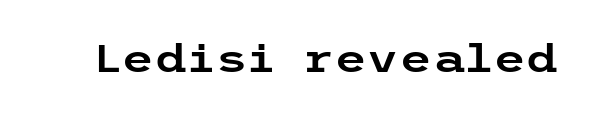
Every stem runs plumb, perpendicular to the baseline. The words here are not underlined. This is sans-serif lettering, the kind often seen on screens and signage. Nobody touched the tracking dial on this one.
